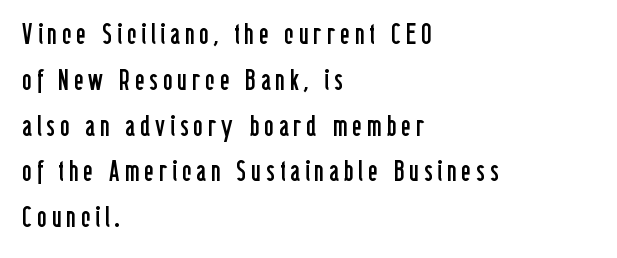
{"serif": "no", "italic": "no", "bold": "no", "weight": "regular", "width": "condensed", "stroke_contrast": "low", "x_height": "medium", "monospaced": "no", "underline": "no", "align": "left", "line_spacing": "normal", "line_spacing_ratio": 1.58, "glyph_px": 29}
